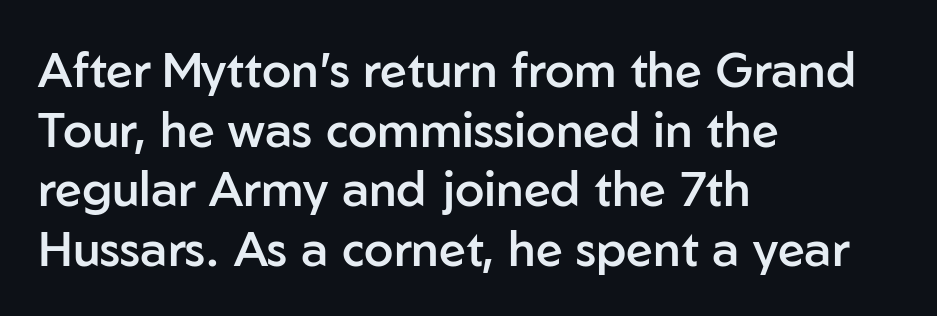
This is moderately heavy type, rendered in semibold. Character widths vary here, with narrow letters taking less room than wide ones. The lines in this sample share a left origin and differ only in where they stop. Ascenders rise straight up at ninety degrees. The foot of each line stays bare and open. Grotesque or geometric, the face here clearly has no serifs.
